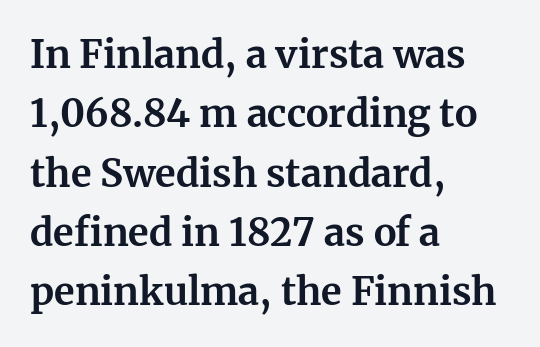
The image shows 38 px bold serif type, upright; set left-aligned, normal line spacing (1.56x), normal letter spacing, not underlined; medium stroke contrast and a medium x-height.
